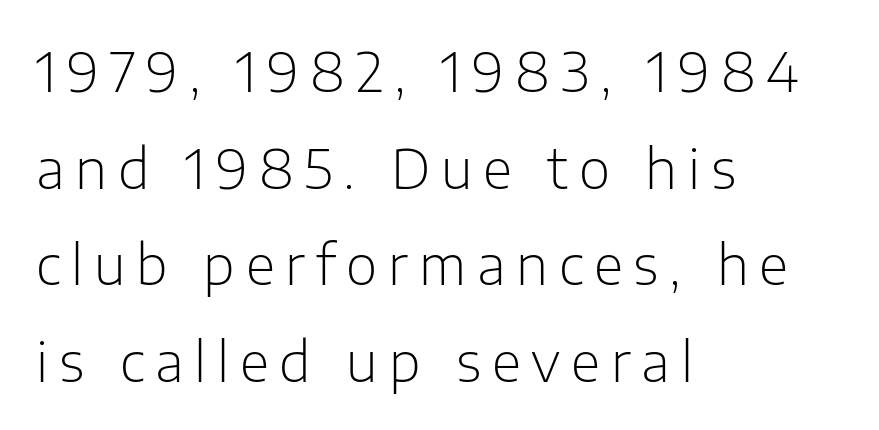
The image shows 54 px light sans-serif type, upright; set left-aligned, line spacing 1.79x, unusually wide letter spacing (+0.2 em), not underlined; low stroke contrast and a medium x-height.
